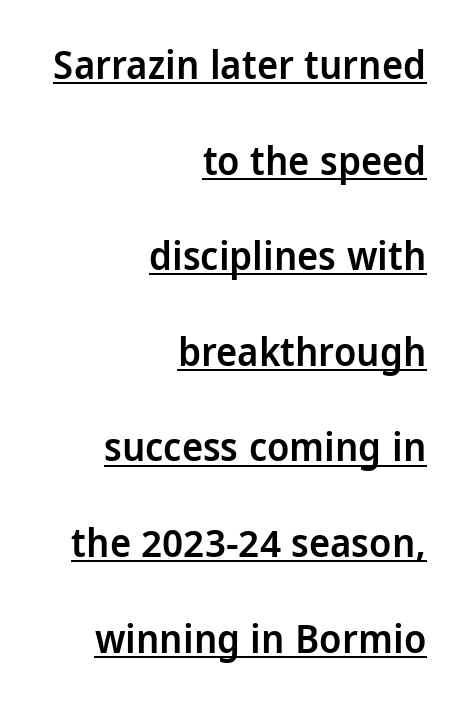
The image shows 40 px semibold sans-serif type, upright; set right-aligned, loose line spacing (2.39x), normal letter spacing, underlined; low stroke contrast and a medium x-height.
